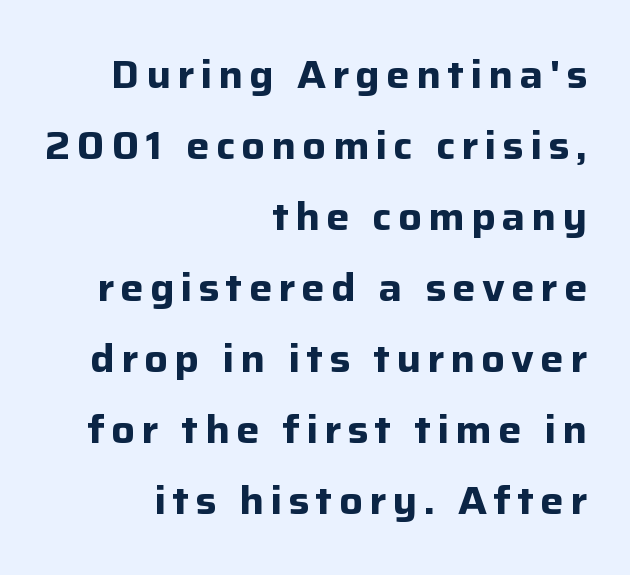
Q: Is the text bold? A: Yes.
Q: Is the text italic (slanted)? A: No, it is upright.
Q: Is the typeface a serif or a sans-serif typeface? A: Sans-serif.
Q: Is the text underlined? A: No.
Q: How is the paragraph aligned? A: Right-aligned.
Q: Width (condensed, normal, or wide)? A: Normal.
Q: Stroke contrast? A: Low.
Q: x-height? A: Medium.
Q: Monospaced? A: No.
